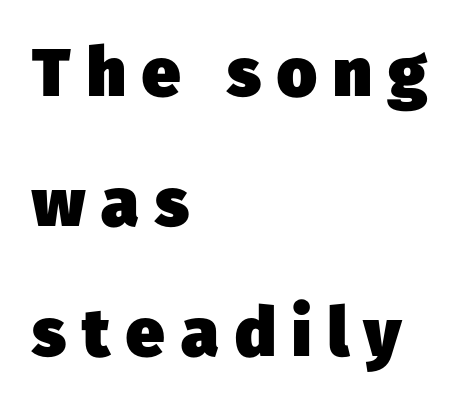
The glyphs have the mass of a bold cut. A classic flush-left, rag-right setting is used for this passage. A great deal of white space separates one row of letters from the next. The passage shown is typed in a proportional face where columns would drift. Descenders are the only things crossing below the line. Examine the stroke ends and you'll find no serifs.
